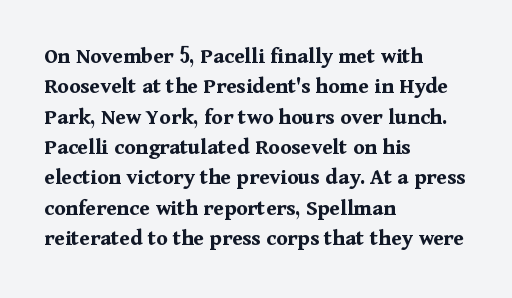
The image shows 23 px bold type, upright; set left-aligned, normal line spacing (1.32x), normal letter spacing, not underlined.
